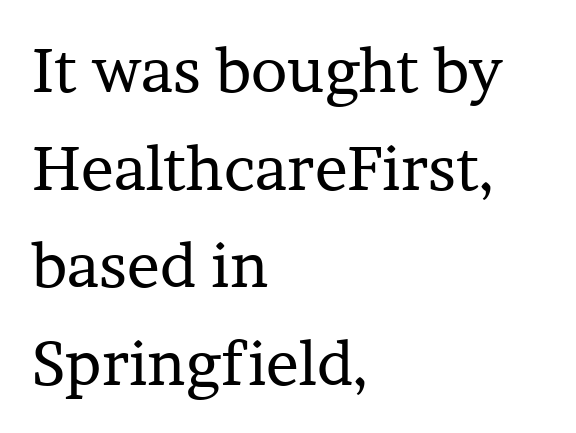
The image shows 61 px regular-weight serif type, upright; set left-aligned, normal line spacing (1.6x), normal letter spacing, not underlined; low stroke contrast and a medium x-height.
